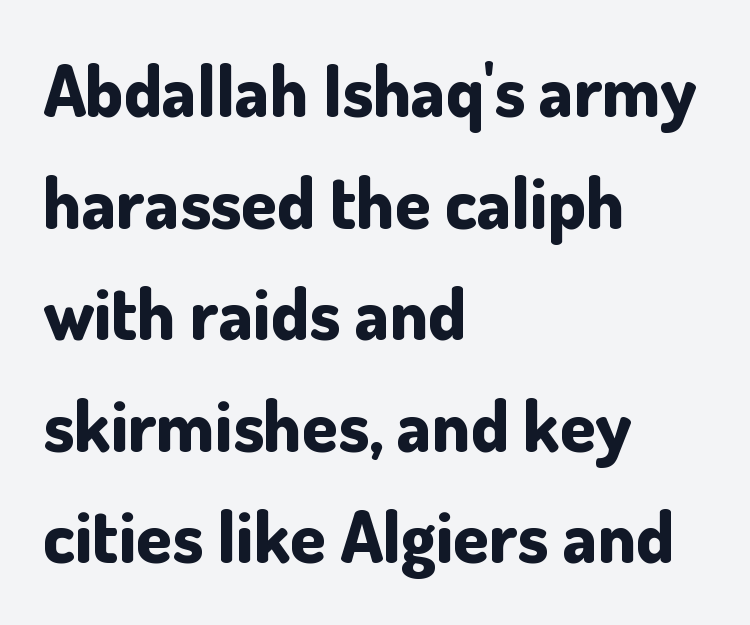
Q: Is the text bold? A: Yes.
Q: Is the text italic (slanted)? A: No, it is upright.
Q: Is the typeface a serif or a sans-serif typeface? A: Sans-serif.
Q: Is the text underlined? A: No.
Q: How is the paragraph aligned? A: Left-aligned.
Q: Is the spacing between letters normal or unusually wide? A: Normal.
Q: Is the spacing between lines tight, normal or loose? A: Normal.
Q: Width (condensed, normal, or wide)? A: Normal.
Q: Stroke contrast? A: Low.
Q: x-height? A: Small.
Q: Monospaced? A: No.
